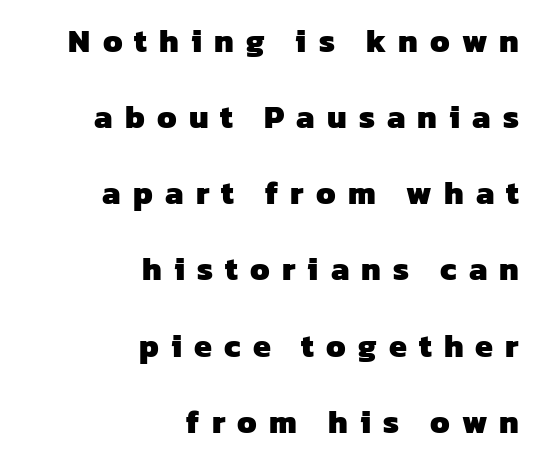
You could not count columns in this text — the font is proportionally spaced. How would I describe the line gaps? Wide and relaxed. The tracking jumps out immediately: characters are airy and widely separated. Clear beneath every line of the passage. Emphasis by weight is at full strength: bold.
